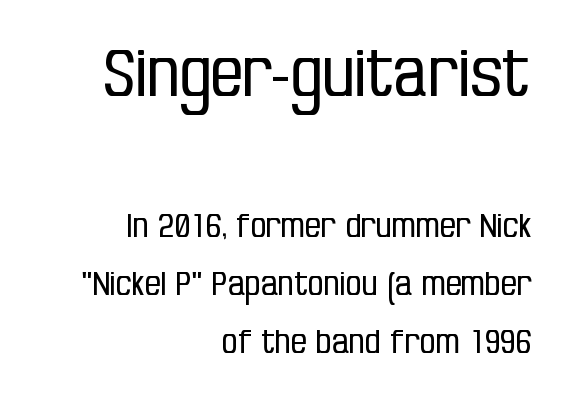
{"serif": "no", "italic": "no", "bold": "no", "weight": "regular", "width": "condensed", "stroke_contrast": "low", "x_height": "large", "monospaced": "no", "underline": "no", "align": "right", "line_spacing_ratio": 1.81, "letter_spacing": "normal", "letter_spacing_em": 0.0, "larger_block": "first", "size_ratio": 2.0, "glyph_px": 64}
